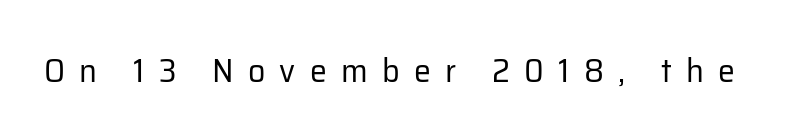
Q: Is the text bold? A: No.
Q: Is the text italic (slanted)? A: No, it is upright.
Q: Is the typeface a serif or a sans-serif typeface? A: Sans-serif.
Q: Is the text underlined? A: No.
Q: Is the spacing between letters normal or unusually wide? A: Unusually wide.
Q: Width (condensed, normal, or wide)? A: Normal.
Q: Stroke contrast? A: Low.
Q: x-height? A: Medium.
Q: Monospaced? A: No.
